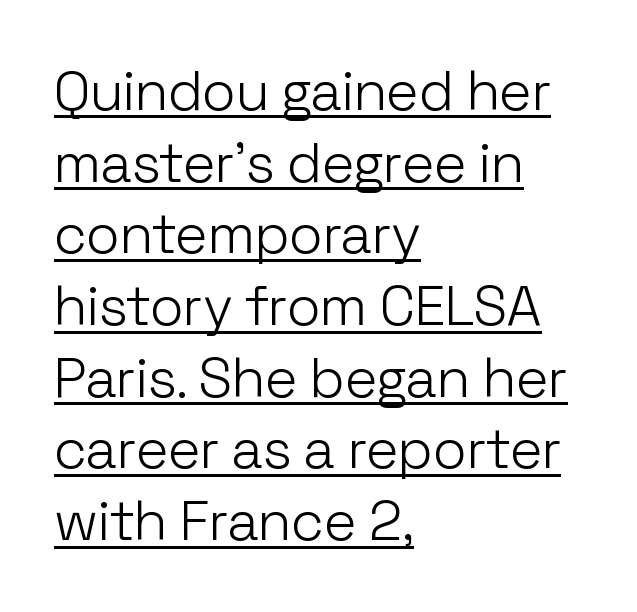
Q: Is the text bold? A: No.
Q: Is the text italic (slanted)? A: No, it is upright.
Q: Is the typeface a serif or a sans-serif typeface? A: Sans-serif.
Q: Is the text underlined? A: Yes.
Q: How is the paragraph aligned? A: Left-aligned.
Q: Is the spacing between letters normal or unusually wide? A: Normal.
Q: Is the spacing between lines tight, normal or loose? A: Normal.
Q: Width (condensed, normal, or wide)? A: Normal.
Q: Stroke contrast? A: Low.
Q: x-height? A: Medium.
Q: Monospaced? A: No.
